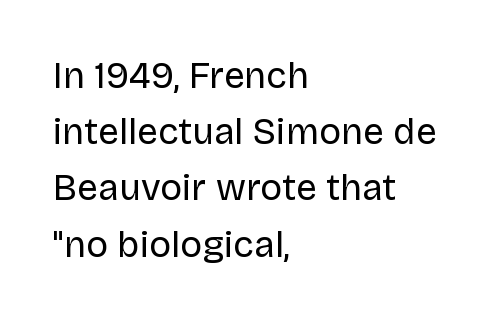
The image shows 37 px regular-weight sans-serif type, upright; set left-aligned, normal line spacing (1.52x), normal letter spacing, not underlined; low stroke contrast and a large x-height.
